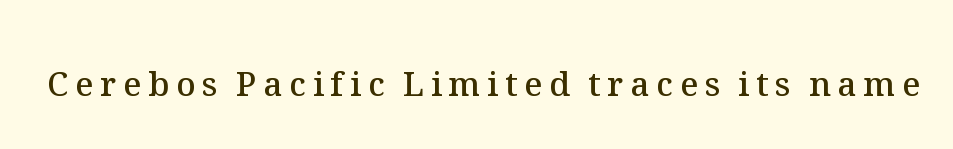
Here the glyphs are tracked loosely, breaking word shapes into spaced letters. Here the designer chose a conventional face with non-uniform glyph widths. Honestly, there is no underline to notice here at all. Weight check: semibold — heavier than regular, not quite bold. Every character sits straight up, as roman type does.
